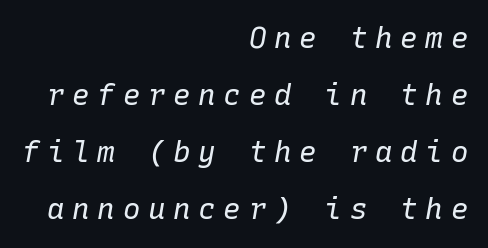
The image shows 29 px regular-weight type, italic (leaning right), monospaced; set right-aligned, loose line spacing (1.97x), unusually wide letter spacing (+0.27 em), not underlined; low stroke contrast and a medium x-height.
